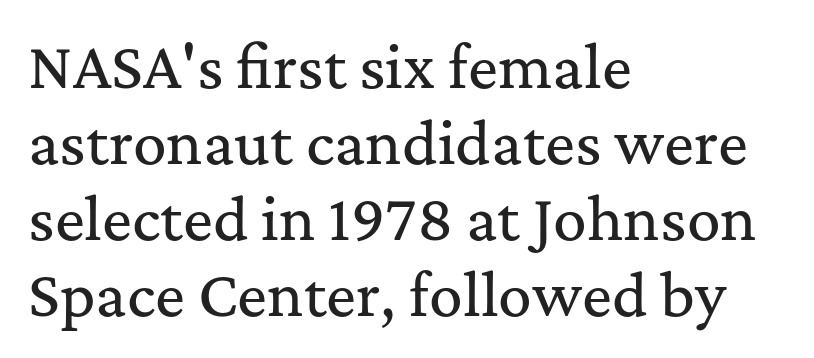
The image shows 56 px serif type, upright; set left-aligned, normal line spacing (1.36x), normal letter spacing, not underlined; medium stroke contrast and a medium x-height.
